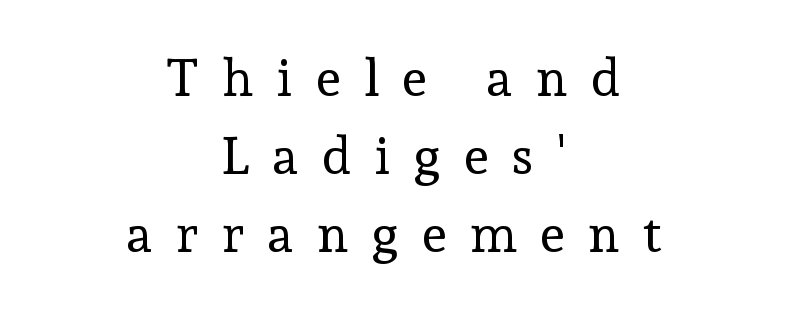
The image shows 52 px regular-weight serif type, upright; set centered, normal line spacing (1.5x), unusually wide letter spacing (+0.45 em), not underlined; a medium x-height.
